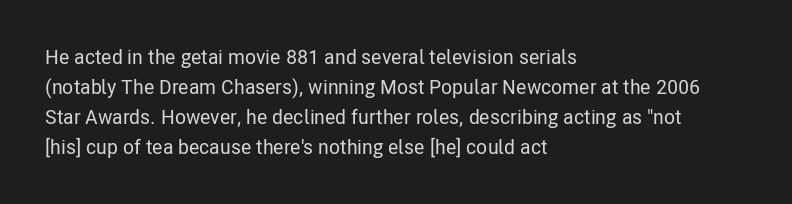
{"italic": "no", "underline": "no", "align": "left", "line_spacing": "normal", "line_spacing_ratio": 1.5, "letter_spacing": "normal", "letter_spacing_em": 0.0, "glyph_px": 20}
